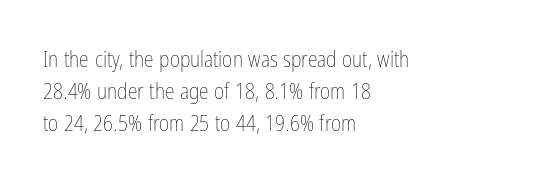
This sample uses an upright cut, with every glyph sitting square on the baseline. Check the space under the baseline: it is left empty. These lines are set flush left with a ragged right edge. Weight: not bold — regular or lighter.
